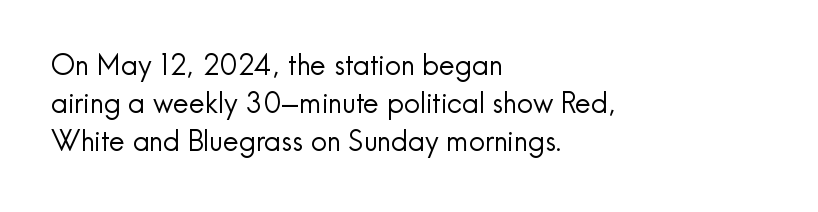
Q: Is the text bold? A: No.
Q: Is the text italic (slanted)? A: No, it is upright.
Q: Is the typeface a serif or a sans-serif typeface? A: Sans-serif.
Q: Is the text underlined? A: No.
Q: How is the paragraph aligned? A: Left-aligned.
Q: Is the spacing between letters normal or unusually wide? A: Normal.
Q: Is the spacing between lines tight, normal or loose? A: Normal.
Q: Width (condensed, normal, or wide)? A: Normal.
Q: x-height? A: Small.
Q: Monospaced? A: No.
